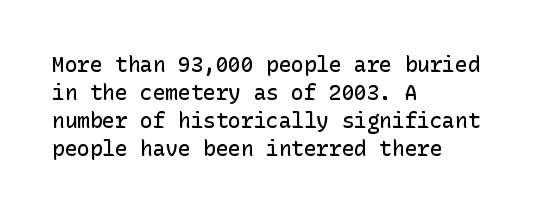
Q: Is the text bold? A: Semi-bold.
Q: Is the text italic (slanted)? A: No, it is upright.
Q: Is the text underlined? A: No.
Q: How is the paragraph aligned? A: Left-aligned.
Q: Is the spacing between letters normal or unusually wide? A: Normal.
Q: Is the spacing between lines tight, normal or loose? A: Normal.
